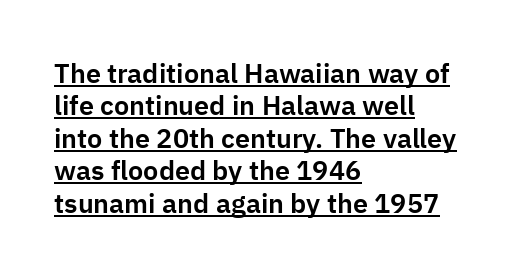
{"italic": "no", "underline": "yes", "align": "left", "line_spacing_ratio": 1.2, "letter_spacing": "normal", "letter_spacing_em": 0.0, "glyph_px": 27}
